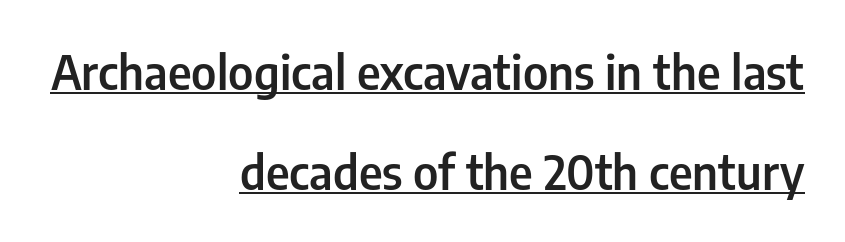
Q: Is the text bold? A: Semi-bold.
Q: Is the text italic (slanted)? A: No, it is upright.
Q: Is the typeface a serif or a sans-serif typeface? A: Sans-serif.
Q: Is the text underlined? A: Yes.
Q: How is the paragraph aligned? A: Right-aligned.
Q: Is the spacing between letters normal or unusually wide? A: Normal.
Q: Is the spacing between lines tight, normal or loose? A: Loose.
Q: Width (condensed, normal, or wide)? A: Condensed.
Q: Stroke contrast? A: Low.
Q: x-height? A: Medium.
Q: Monospaced? A: No.
